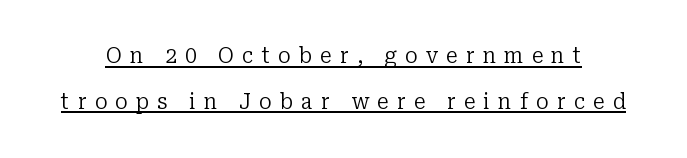
Successive baselines arrive slowly, with a big drop between each. Every word sits above its own underline. Is the type heavy? It reads as light-to-regular instead. If you drew a line through each stem, it would be perfectly vertical. Short note: letters widely spaced.
